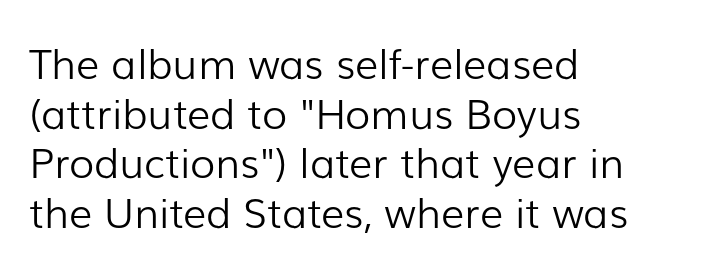
This is not heavy type; no bold has been used. Anything drawn beneath the words? Only blank space. Short and long lines alike share a common starting point at left. Notice how the stems are strictly vertical — no italics here.
